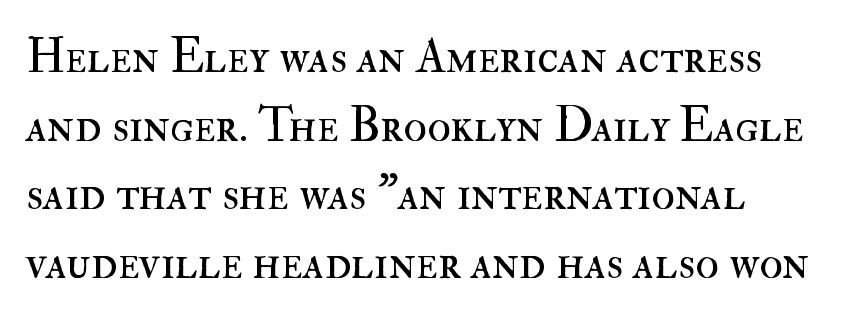
Q: Is the text bold? A: No.
Q: Is the text italic (slanted)? A: No, it is upright.
Q: Is the text underlined? A: No.
Q: Is the spacing between letters normal or unusually wide? A: Normal.
Q: Is the spacing between lines tight, normal or loose? A: Normal.
Q: Width (condensed, normal, or wide)? A: Normal.
Q: Stroke contrast? A: High.
Q: x-height? A: Small.
Q: Monospaced? A: No.
